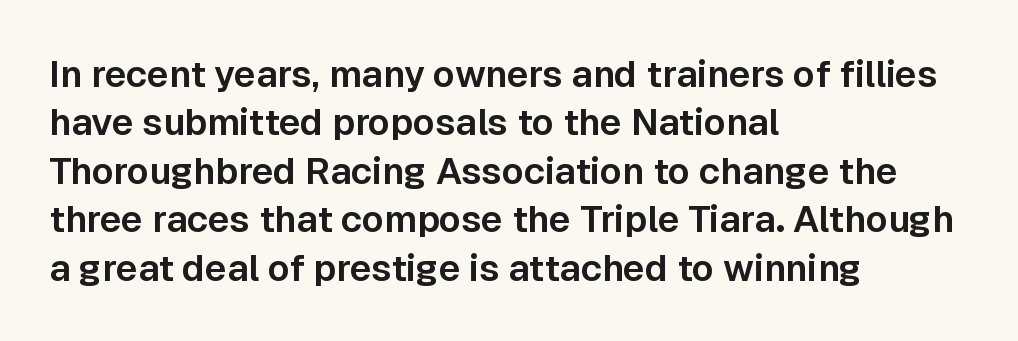
Q: Is the text italic (slanted)? A: No, it is upright.
Q: Is the typeface a serif or a sans-serif typeface? A: Sans-serif.
Q: Is the text underlined? A: No.
Q: How is the paragraph aligned? A: Left-aligned.
Q: Is the spacing between letters normal or unusually wide? A: Normal.
Q: Is the spacing between lines tight, normal or loose? A: Normal.
Q: Width (condensed, normal, or wide)? A: Normal.
Q: Stroke contrast? A: Low.
Q: x-height? A: Medium.
Q: Monospaced? A: No.
